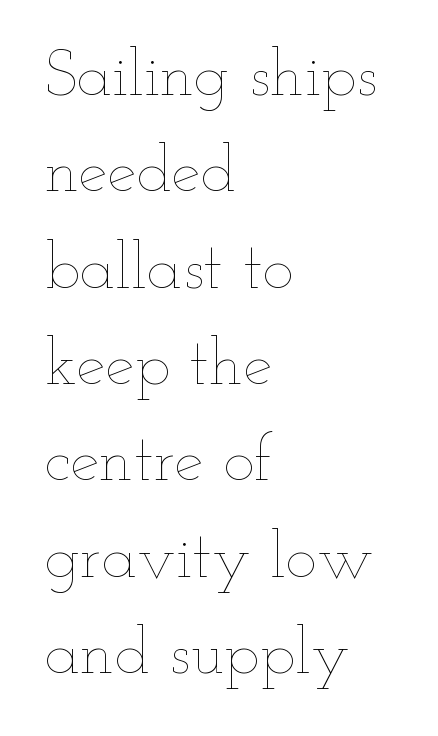
The image shows 66 px thin, wide type, upright; set left-aligned, normal line spacing (1.46x), normal letter spacing, not underlined; low stroke contrast and a small x-height.
